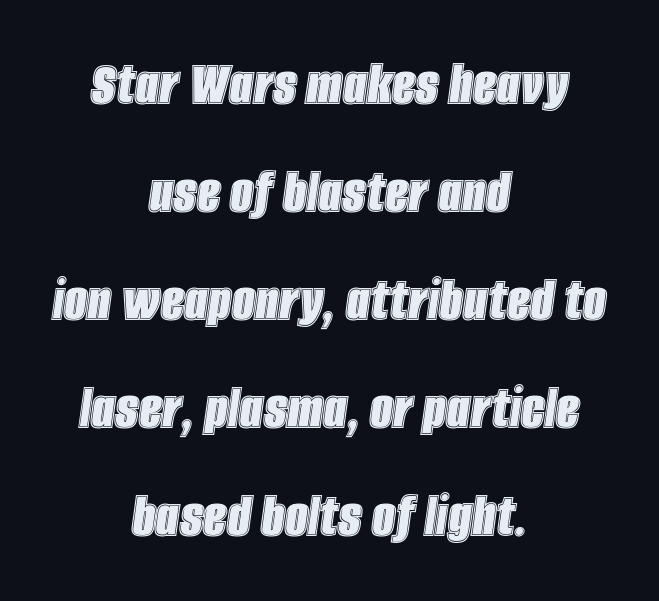
The image shows 65 px condensed type, italic (leaning right); set centered, normal line spacing (1.66x), normal letter spacing, not underlined; a large x-height.
